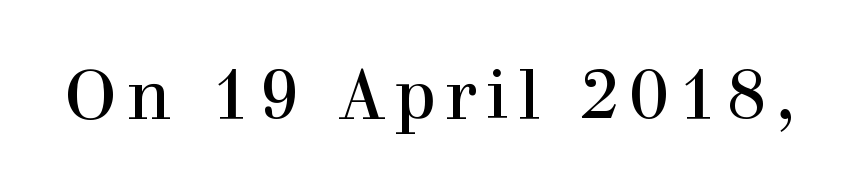
The letters look calm and open, with moderate or lighter stems. Do the characters align in a grid? No, the font is proportional. You can tell from the footed stems that serif type was used. Quick note: not italic, upright.
